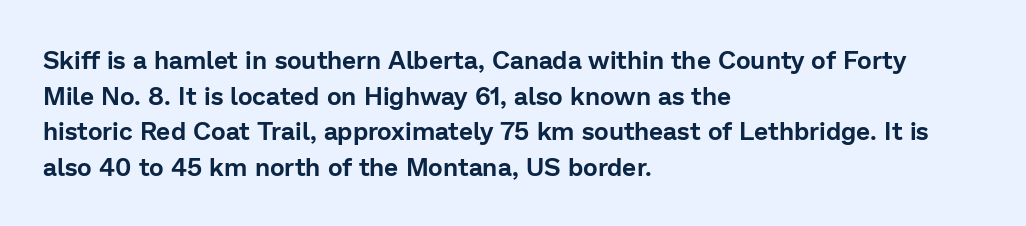
{"italic": "no", "underline": "no", "align": "left", "line_spacing": "normal", "line_spacing_ratio": 1.43, "letter_spacing": "normal", "letter_spacing_em": 0.0, "glyph_px": 25}
